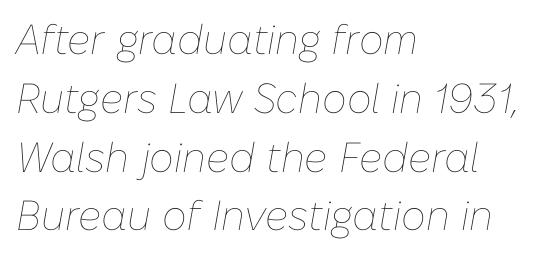
The image shows 42 px thin type, italic (leaning right); set left-aligned, normal line spacing (1.4x), normal letter spacing, not underlined; low stroke contrast and a medium x-height.
